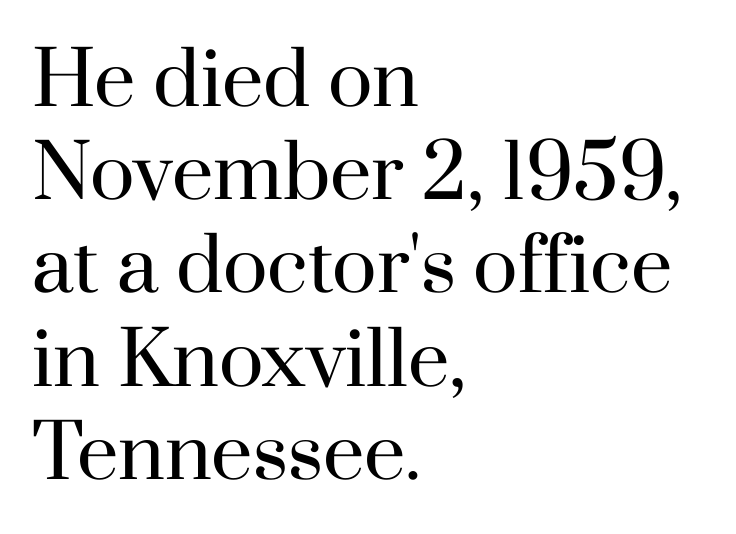
{"serif": "yes", "italic": "no", "bold": "no", "weight": "regular", "width": "normal", "stroke_contrast": "high", "x_height": "small", "monospaced": "no", "underline": "no", "align": "left", "line_spacing": "normal", "line_spacing_ratio": 1.26, "letter_spacing": "normal", "letter_spacing_em": 0.0, "glyph_px": 74}
